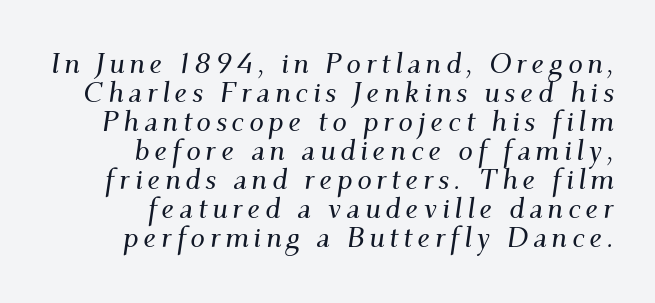
{"serif": "yes", "italic": "yes", "lean": "right", "slant_degrees": 9, "width": "normal", "stroke_contrast": "medium", "x_height": "small", "monospaced": "no", "underline": "no", "align": "right", "line_spacing": "tight", "line_spacing_ratio": 1.0, "glyph_px": 29}
